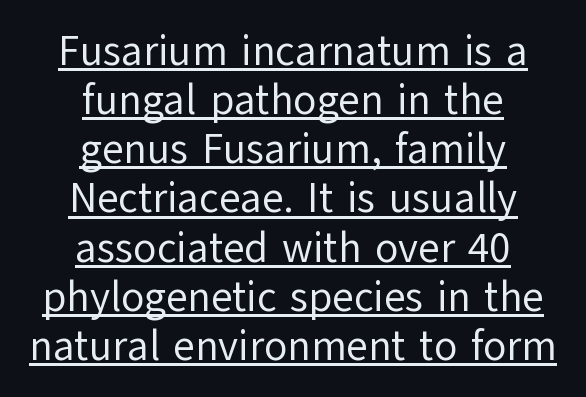
{"serif": "no", "italic": "no", "bold": "no", "weight": "regular", "width": "normal", "stroke_contrast": "low", "x_height": "medium", "monospaced": "no", "underline": "yes", "align": "center", "line_spacing_ratio": 1.17, "letter_spacing": "normal", "letter_spacing_em": 0.0, "glyph_px": 42}
